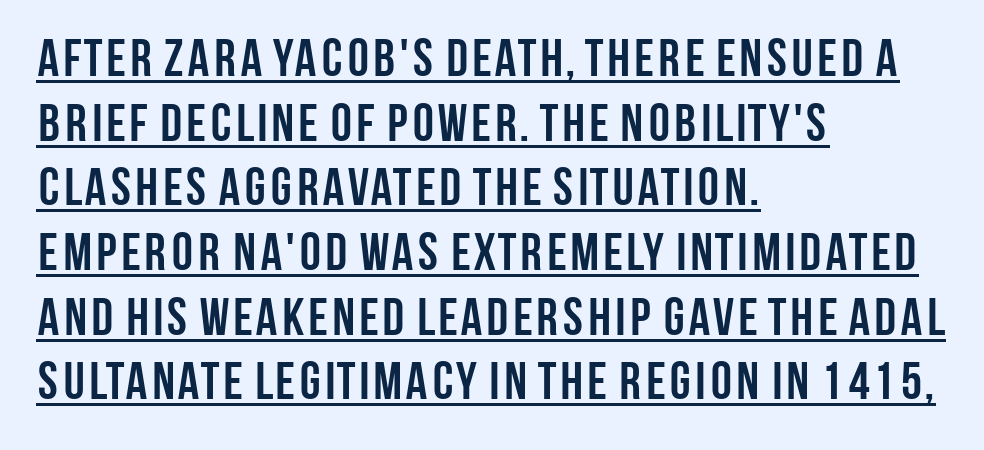
Q: Is the text bold? A: Yes.
Q: Is the text italic (slanted)? A: No, it is upright.
Q: Is the typeface a serif or a sans-serif typeface? A: Sans-serif.
Q: Is the text underlined? A: Yes.
Q: How is the paragraph aligned? A: Left-aligned.
Q: Is the spacing between letters normal or unusually wide? A: Normal.
Q: Width (condensed, normal, or wide)? A: Condensed.
Q: Stroke contrast? A: Low.
Q: x-height? A: Large.
Q: Monospaced? A: No.
